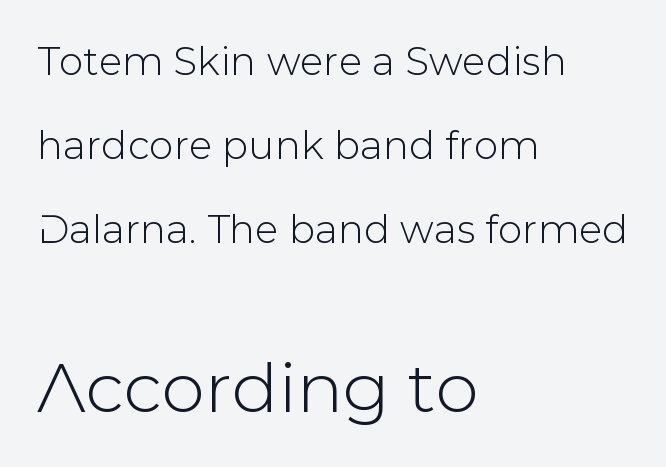
{"serif": "no", "italic": "no", "width": "normal", "stroke_contrast": "low", "x_height": "medium", "monospaced": "no", "underline": "no", "align": "left", "line_spacing": "loose", "line_spacing_ratio": 2.16, "letter_spacing": "normal", "letter_spacing_em": 0.0, "larger_block": "second", "size_ratio": 1.77, "glyph_px": 69}
